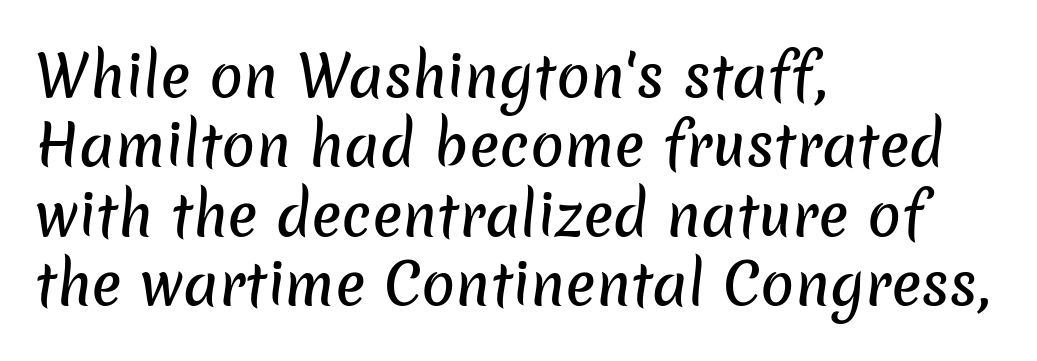
The text was rendered using a sans face with plain stroke endings. Do the characters align in a grid? No, the font is proportional. The glyphs are unaccompanied by any horizontal stroke below them. Horizontal alignment here is leftward, the default for most running prose. No extra tracking has been applied to these lines.
